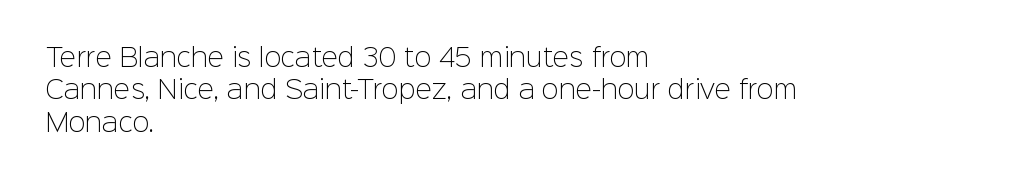
The image shows 25 px text type, upright; set left-aligned, normal line spacing (1.3x), normal letter spacing, not underlined.
